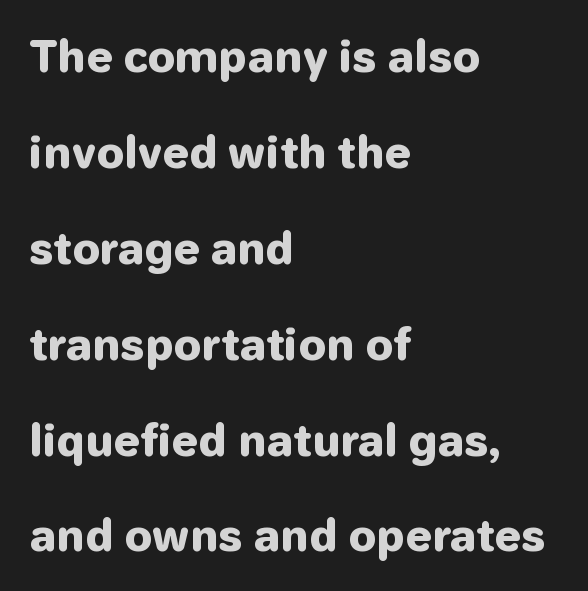
The image shows 43 px heavy sans-serif type, upright; set left-aligned, loose line spacing (2.23x), normal letter spacing, not underlined; low stroke contrast and a medium x-height.
